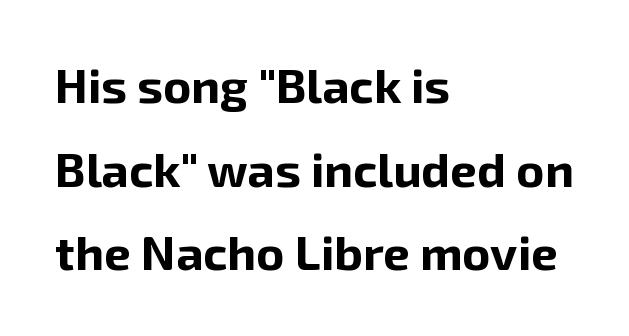
The image shows 48 px bold sans-serif type, upright; set left-aligned, line spacing 1.74x, normal letter spacing, not underlined; low stroke contrast and a medium x-height.
